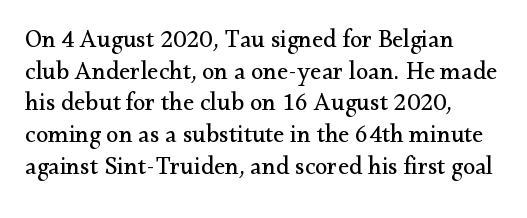
Q: Is the text bold? A: No.
Q: Is the text italic (slanted)? A: No, it is upright.
Q: Is the text underlined? A: No.
Q: How is the paragraph aligned? A: Left-aligned.
Q: Is the spacing between letters normal or unusually wide? A: Normal.
Q: Is the spacing between lines tight, normal or loose? A: Normal.
